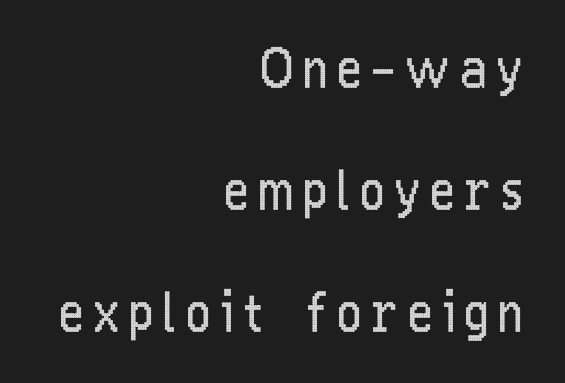
The image shows 53 px regular-weight, condensed sans-serif type, upright; set right-aligned, loose line spacing (2.3x), not underlined; low stroke contrast and a medium x-height.
